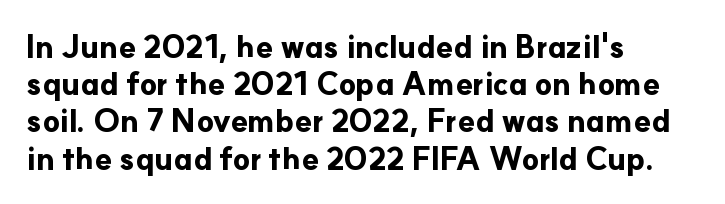
The letters advance in unequal steps, a hallmark of proportional type. Every character sits straight up, as roman type does. Caption: multi-line text, flush left, ragged right. The font family rendered here belongs to the sans-serif group.
